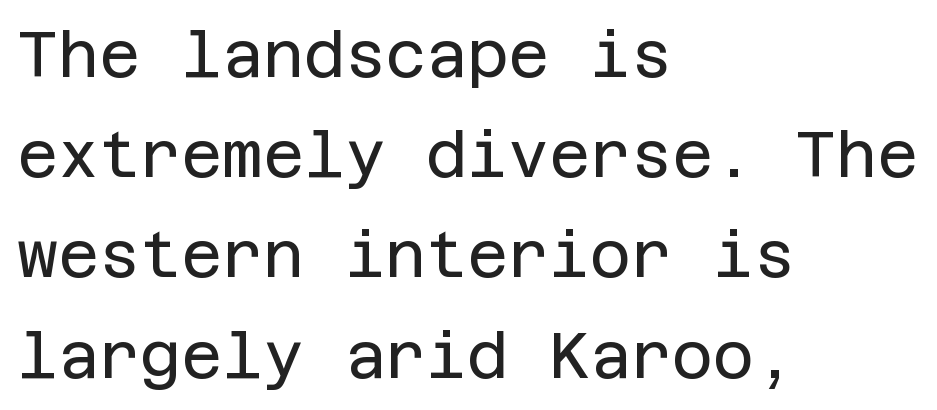
Q: Is the text bold? A: No.
Q: Is the text italic (slanted)? A: No, it is upright.
Q: Is the typeface a serif or a sans-serif typeface? A: Sans-serif.
Q: Is the text underlined? A: No.
Q: How is the paragraph aligned? A: Left-aligned.
Q: Is the spacing between letters normal or unusually wide? A: Normal.
Q: Is the spacing between lines tight, normal or loose? A: Normal.
Q: Width (condensed, normal, or wide)? A: Normal.
Q: Stroke contrast? A: Low.
Q: x-height? A: Large.
